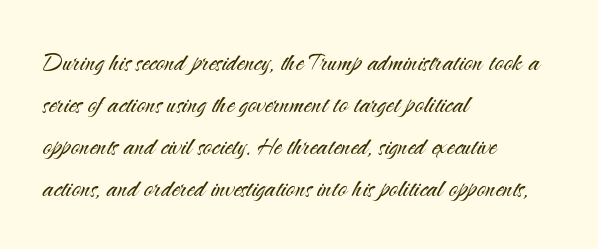
The image shows 31 px light sans-serif type; set left-aligned, normal line spacing (1.36x), normal letter spacing, not underlined; medium stroke contrast and a small x-height.
